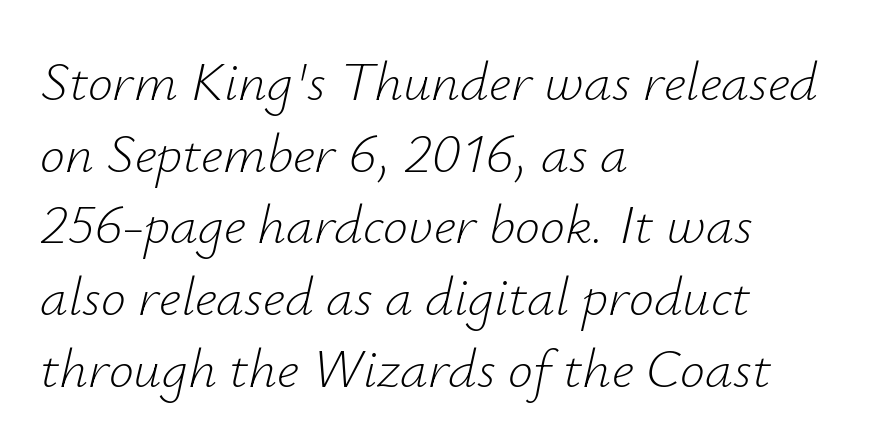
{"italic": "yes", "lean": "right", "slant_degrees": 12, "bold": "no", "weight": "light", "width": "normal", "stroke_contrast": "low", "x_height": "small", "monospaced": "no", "underline": "no", "align": "left", "line_spacing": "normal", "line_spacing_ratio": 1.28, "letter_spacing": "normal", "letter_spacing_em": 0.0, "glyph_px": 56}
